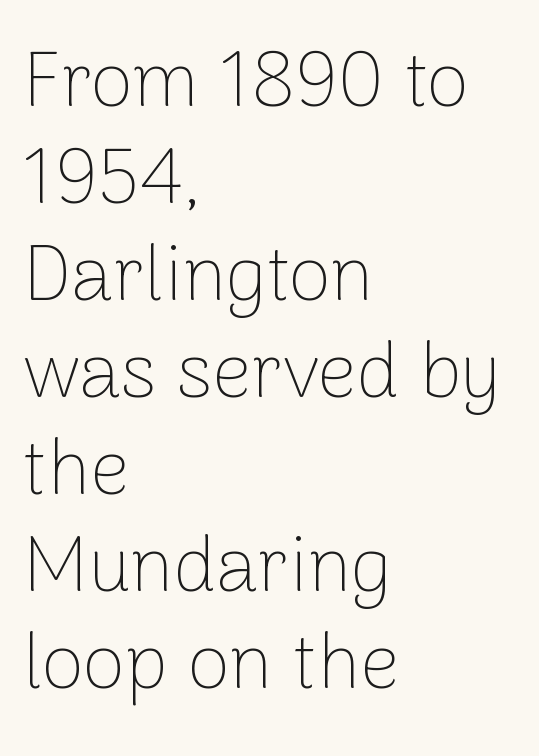
{"serif": "no", "italic": "no", "bold": "no", "weight": "thin", "width": "normal", "stroke_contrast": "low", "x_height": "medium", "monospaced": "no", "underline": "no", "align": "left", "line_spacing": "normal", "line_spacing_ratio": 1.26, "letter_spacing": "normal", "letter_spacing_em": 0.0, "glyph_px": 77}
